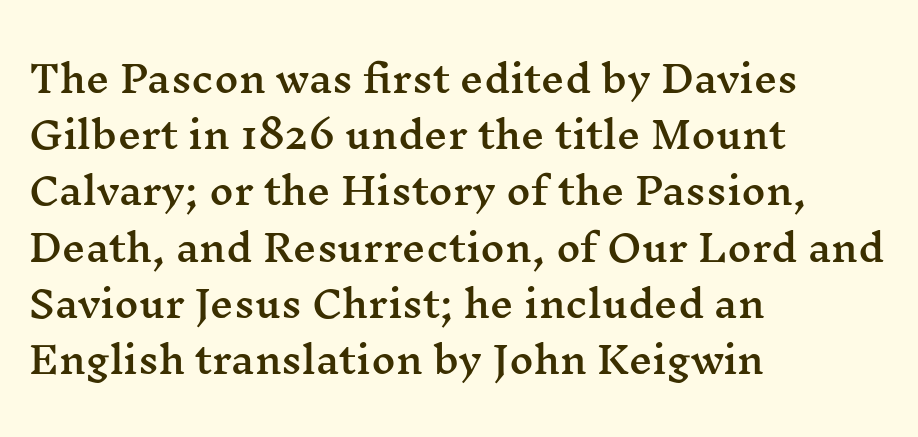
Q: Is the text italic (slanted)? A: No, it is upright.
Q: Is the typeface a serif or a sans-serif typeface? A: Serif.
Q: Is the text underlined? A: No.
Q: How is the paragraph aligned? A: Left-aligned.
Q: Is the spacing between letters normal or unusually wide? A: Normal.
Q: Is the spacing between lines tight, normal or loose? A: Normal.
Q: Width (condensed, normal, or wide)? A: Wide.
Q: Stroke contrast? A: Medium.
Q: x-height? A: Medium.
Q: Monospaced? A: No.
